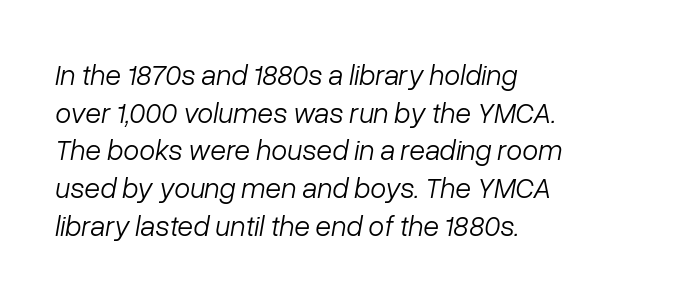
Q: Is the text bold? A: No.
Q: Is the text italic (slanted)? A: Yes, it leans right by about 10 degrees.
Q: Is the text underlined? A: No.
Q: How is the paragraph aligned? A: Left-aligned.
Q: Is the spacing between letters normal or unusually wide? A: Normal.
Q: Is the spacing between lines tight, normal or loose? A: Normal.
Q: Width (condensed, normal, or wide)? A: Normal.
Q: Stroke contrast? A: Low.
Q: x-height? A: Medium.
Q: Monospaced? A: No.
